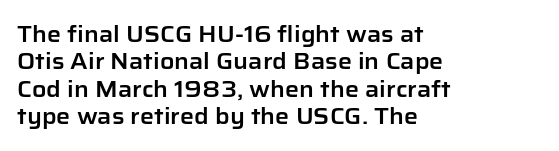
The lines are quadded left. Bare-footed words on every line. Notice how the stems are strictly vertical — no italics here. The gaps between neighbouring characters are ordinary and unremarkable.
